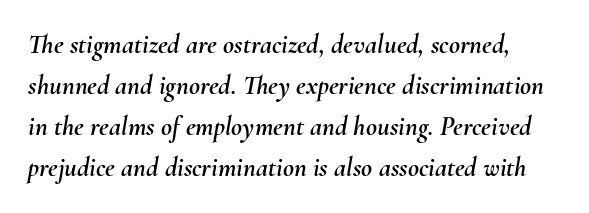
Q: Is the text italic (slanted)? A: Yes, it leans right by about 10 degrees.
Q: Is the text underlined? A: No.
Q: Is the spacing between letters normal or unusually wide? A: Normal.
Q: Is the spacing between lines tight, normal or loose? A: Normal.
